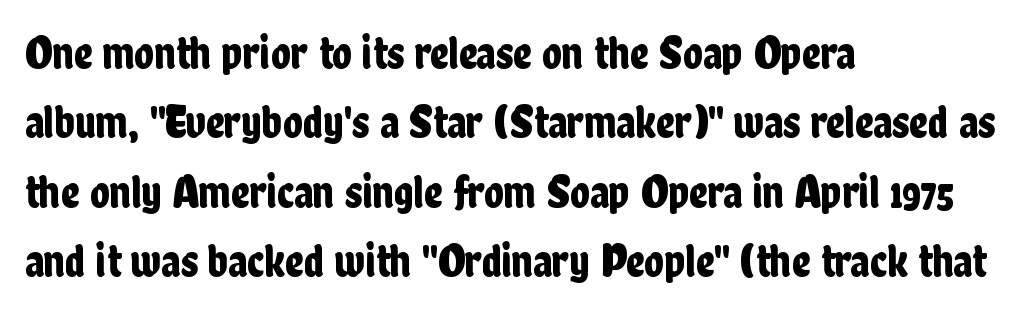
{"serif": "no", "italic": "no", "width": "condensed", "stroke_contrast": "low", "x_height": "medium", "monospaced": "no", "underline": "no", "align": "left", "line_spacing": "normal", "line_spacing_ratio": 1.51, "letter_spacing": "normal", "letter_spacing_em": 0.0, "glyph_px": 46}
